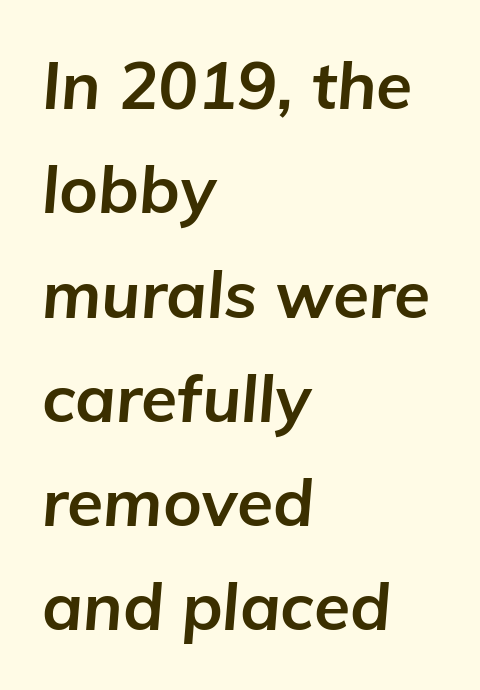
Q: Is the text bold? A: Yes.
Q: Is the text italic (slanted)? A: Yes, it leans right by about 5 degrees.
Q: Is the text underlined? A: No.
Q: How is the paragraph aligned? A: Left-aligned.
Q: Is the spacing between letters normal or unusually wide? A: Normal.
Q: Is the spacing between lines tight, normal or loose? A: Normal.
Q: Width (condensed, normal, or wide)? A: Normal.
Q: Stroke contrast? A: Low.
Q: x-height? A: Medium.
Q: Monospaced? A: No.
